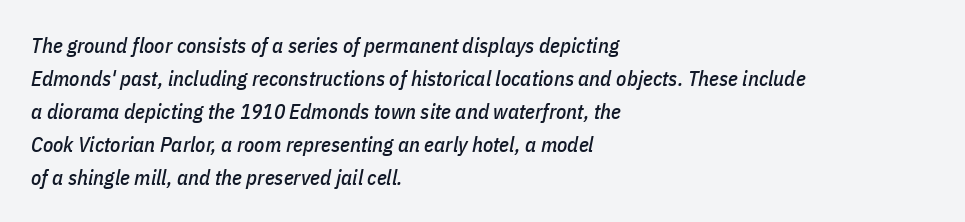
Q: Is the text italic (slanted)? A: Yes, it leans right by about 11 degrees.
Q: Is the text underlined? A: No.
Q: How is the paragraph aligned? A: Left-aligned.
Q: Is the spacing between letters normal or unusually wide? A: Normal.
Q: Is the spacing between lines tight, normal or loose? A: Normal.
